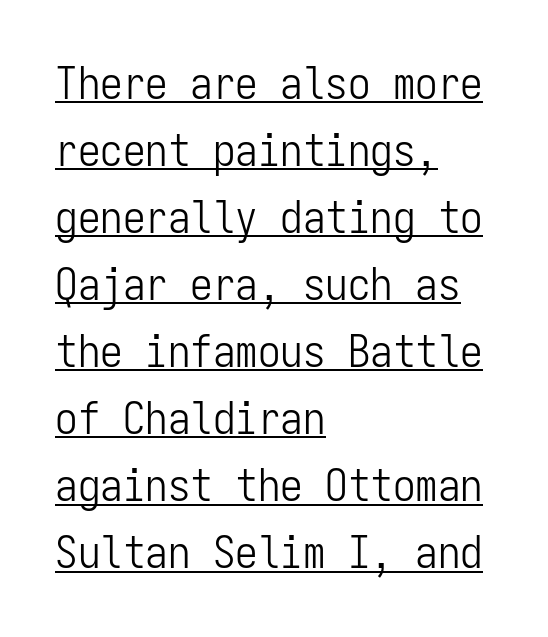
{"serif": "no", "italic": "no", "bold": "no", "weight": "light", "width": "condensed", "stroke_contrast": "low", "x_height": "medium", "monospaced": "yes", "underline": "yes", "align": "left", "line_spacing": "normal", "line_spacing_ratio": 1.49, "letter_spacing": "normal", "letter_spacing_em": 0.0, "glyph_px": 45}
